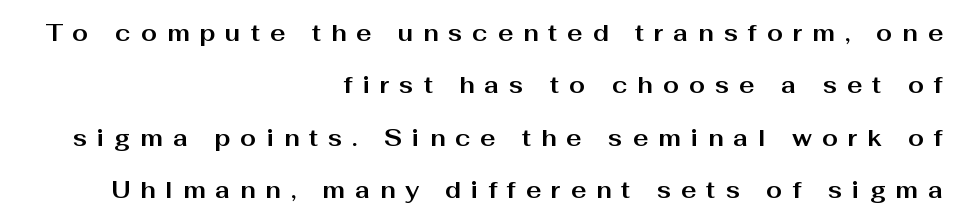
Q: Is the text bold? A: Yes.
Q: Is the text italic (slanted)? A: No, it is upright.
Q: Is the text underlined? A: No.
Q: How is the paragraph aligned? A: Right-aligned.
Q: Is the spacing between letters normal or unusually wide? A: Unusually wide.
Q: Is the spacing between lines tight, normal or loose? A: Loose.
